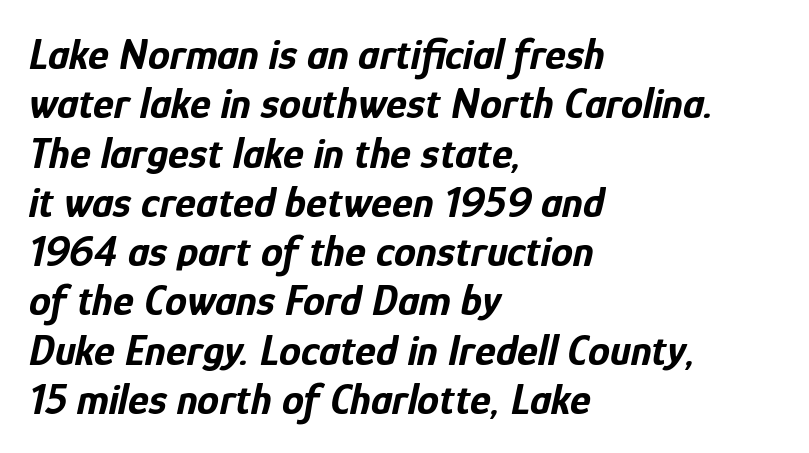
{"italic": "yes", "lean": "right", "slant_degrees": 12, "bold": "yes", "weight": "bold", "width": "condensed", "stroke_contrast": "low", "x_height": "medium", "monospaced": "no", "underline": "no", "align": "left", "line_spacing": "tight", "line_spacing_ratio": 1.12, "letter_spacing": "normal", "letter_spacing_em": 0.0, "glyph_px": 44}
